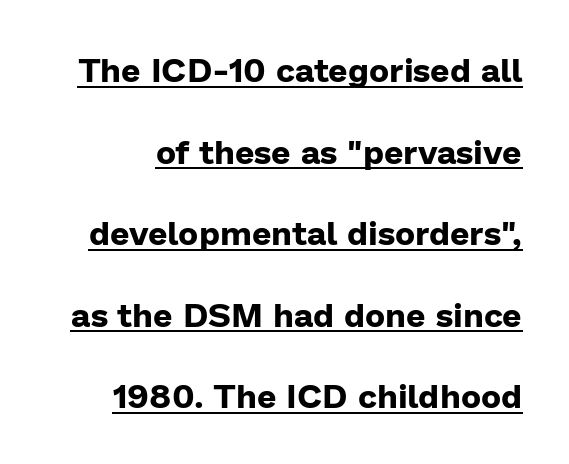
The image shows 34 px bold sans-serif type, upright; set loose line spacing (2.4x), normal letter spacing, underlined; low stroke contrast and a medium x-height.
